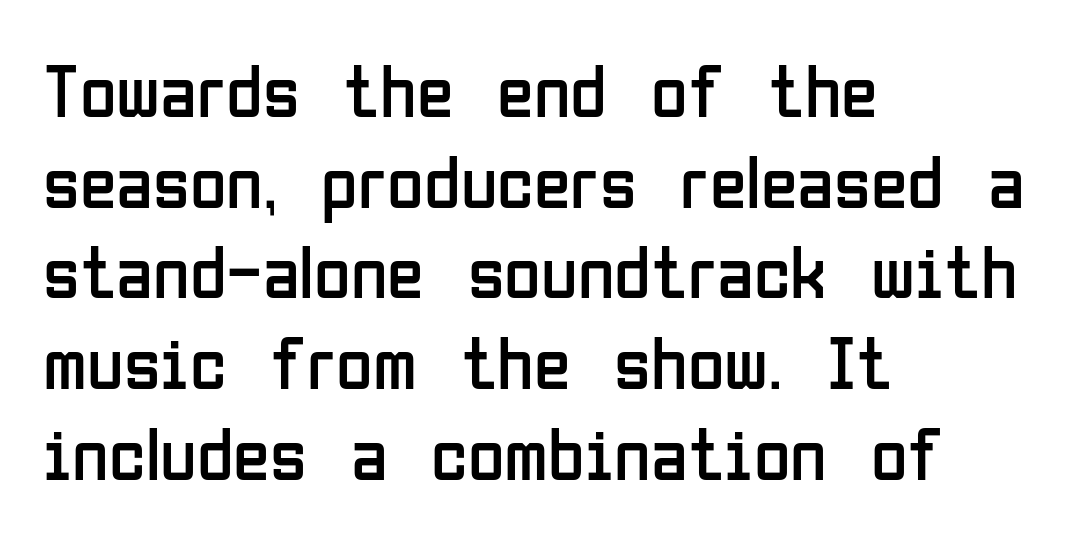
{"serif": "no", "italic": "no", "bold": "no", "weight": "regular", "width": "condensed", "stroke_contrast": "low", "x_height": "medium", "monospaced": "no", "underline": "no", "align": "left", "line_spacing_ratio": 1.21, "letter_spacing": "normal", "letter_spacing_em": 0.0, "glyph_px": 75}
